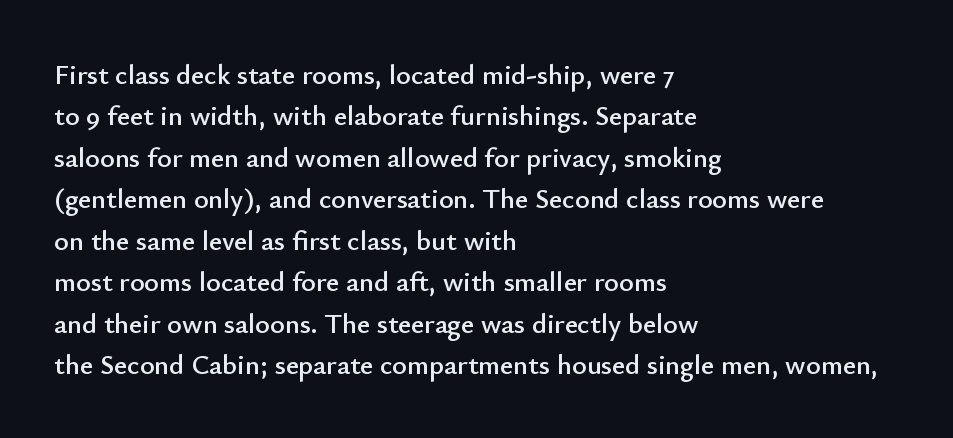
Q: Is the text italic (slanted)? A: No, it is upright.
Q: Is the typeface a serif or a sans-serif typeface? A: Sans-serif.
Q: Is the text underlined? A: No.
Q: How is the paragraph aligned? A: Left-aligned.
Q: Is the spacing between letters normal or unusually wide? A: Normal.
Q: Is the spacing between lines tight, normal or loose? A: Normal.
Q: Width (condensed, normal, or wide)? A: Normal.
Q: Stroke contrast? A: Low.
Q: x-height? A: Small.
Q: Monospaced? A: No.
